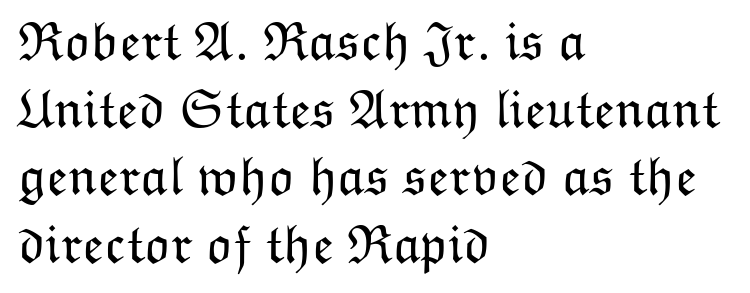
Between one letter and the next there's only the usual sliver of space. Do the characters align in a grid? No, the font is proportional. Caption: face not bold, strokes unweighted. Compared with a centered layout, this one pins lines to the left instead. Descender tails drop into unmarked territory.
